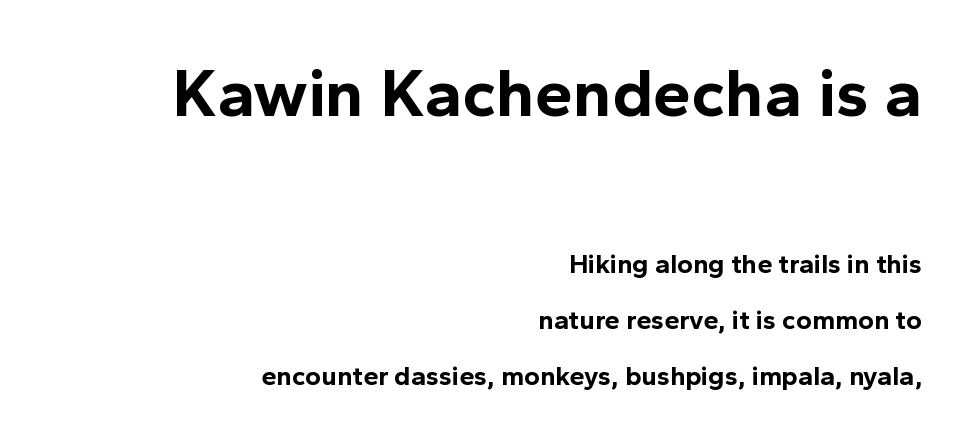
Alignment: flush right. These lines were composed using upright roman letters. Is the lower block the larger one? No — the upper block carries the bigger type. Bare-footed words on every line.
